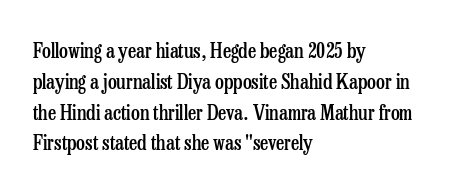
{"italic": "no", "bold": "semi", "underline": "no", "align": "left", "line_spacing": "normal", "line_spacing_ratio": 1.54, "letter_spacing": "normal", "letter_spacing_em": 0.0, "glyph_px": 20}
